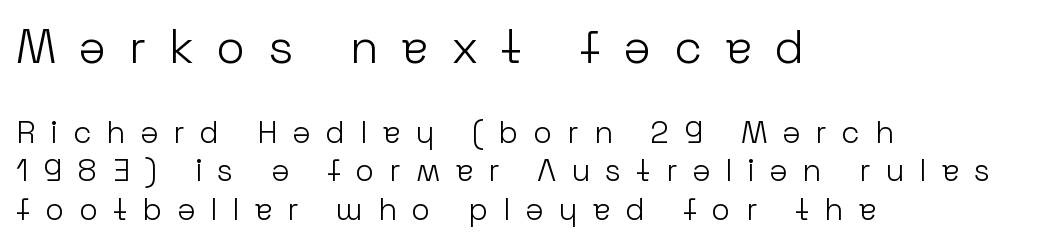
The image shows 47 px light sans-serif type, upright; set left-aligned, line spacing 1.24x, unusually wide letter spacing (+0.48 em), not underlined; the first (top) block is 1.52x larger; low stroke contrast and a medium x-height.
